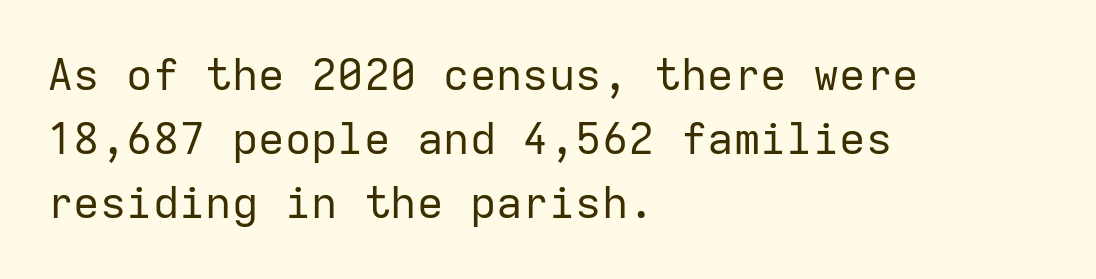
Q: Is the text bold? A: No.
Q: Is the text italic (slanted)? A: No, it is upright.
Q: Is the typeface a serif or a sans-serif typeface? A: Sans-serif.
Q: Is the text underlined? A: No.
Q: How is the paragraph aligned? A: Left-aligned.
Q: Is the spacing between letters normal or unusually wide? A: Normal.
Q: Is the spacing between lines tight, normal or loose? A: Normal.
Q: Width (condensed, normal, or wide)? A: Normal.
Q: Stroke contrast? A: Low.
Q: x-height? A: Medium.
Q: Monospaced? A: Yes.
